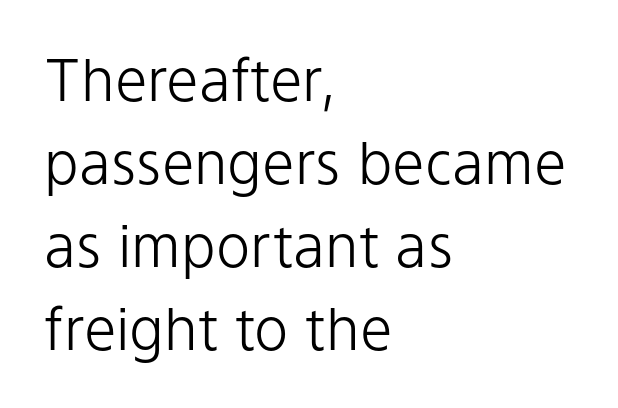
{"serif": "no", "italic": "no", "bold": "no", "weight": "light", "width": "normal", "stroke_contrast": "low", "x_height": "medium", "monospaced": "no", "underline": "no", "align": "left", "line_spacing": "normal", "line_spacing_ratio": 1.43, "letter_spacing": "normal", "letter_spacing_em": 0.0, "glyph_px": 58}
